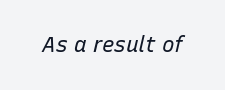
Q: Is the text bold? A: No.
Q: Is the text italic (slanted)? A: Yes, it leans right by about 15 degrees.
Q: Is the text underlined? A: No.
Q: Is the spacing between letters normal or unusually wide? A: Normal.
